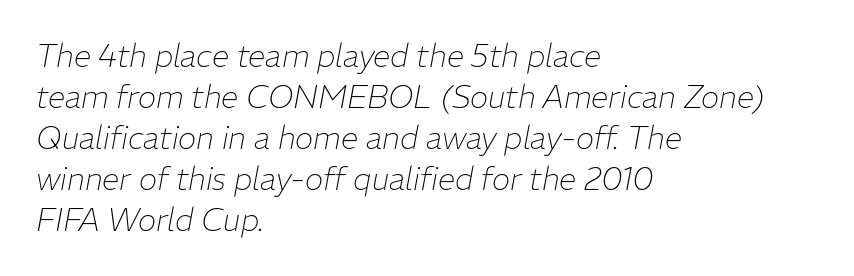
Notice how the stems are inclined rather than vertical — that's the hallmark of italics. This sample has the flowing, uneven cadence of proportional lettering. Is there much room between lines? A standard amount, neither cramped nor airy. Stroke thickness stays within the range of a standard reading face or lighter.
